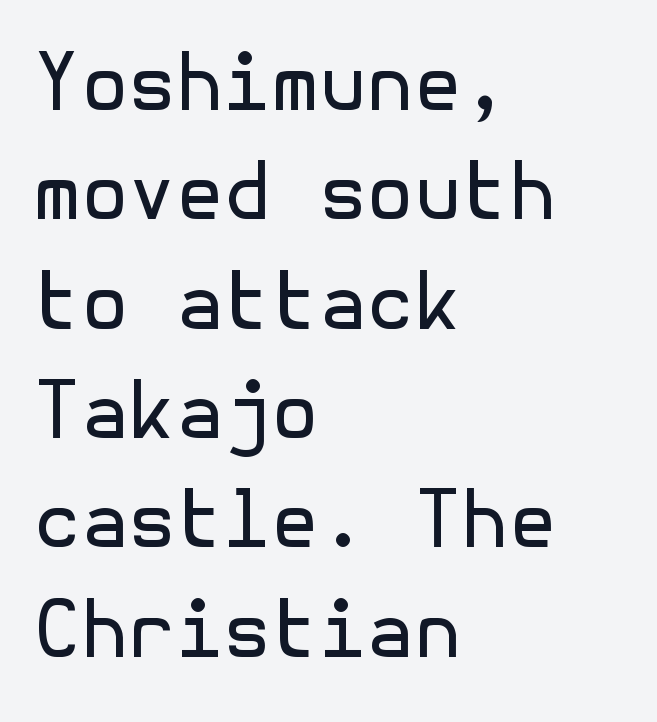
Q: Is the text bold? A: No.
Q: Is the text italic (slanted)? A: No, it is upright.
Q: Is the typeface a serif or a sans-serif typeface? A: Sans-serif.
Q: Is the text underlined? A: No.
Q: How is the paragraph aligned? A: Left-aligned.
Q: Is the spacing between letters normal or unusually wide? A: Normal.
Q: Is the spacing between lines tight, normal or loose? A: Normal.
Q: Width (condensed, normal, or wide)? A: Normal.
Q: x-height? A: Medium.
